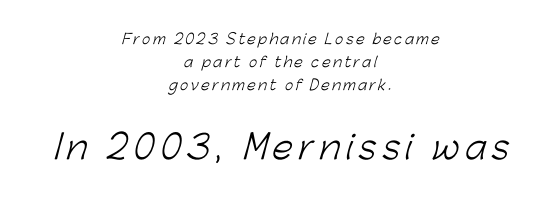
Q: Is the text bold? A: No.
Q: Is the typeface a serif or a sans-serif typeface? A: Sans-serif.
Q: Is the text underlined? A: No.
Q: How is the paragraph aligned? A: Centered.
Q: Is the spacing between lines tight, normal or loose? A: Normal.
Q: Which block of text is set in a larger size, the first (top) or the second (bottom)? A: The second (bottom) one.
Q: Width (condensed, normal, or wide)? A: Normal.
Q: Stroke contrast? A: Low.
Q: x-height? A: Medium.
Q: Monospaced? A: No.
